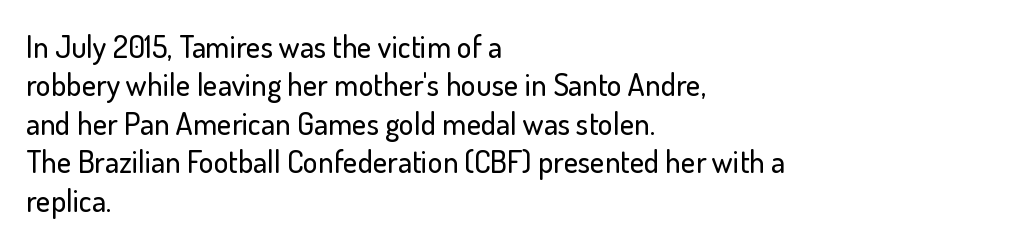
{"serif": "no", "italic": "no", "width": "normal", "stroke_contrast": "low", "x_height": "small", "monospaced": "no", "underline": "no", "align": "left", "line_spacing_ratio": 1.24, "letter_spacing": "normal", "letter_spacing_em": 0.0, "glyph_px": 31}
